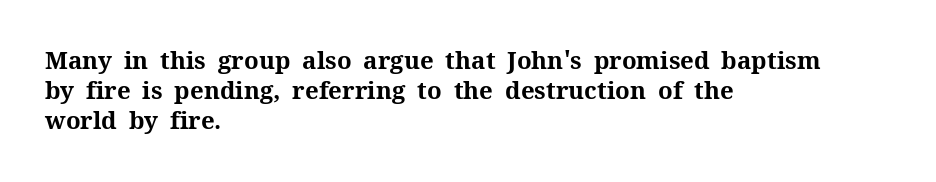
{"italic": "no", "bold": "yes", "underline": "no", "align": "left", "line_spacing": "normal", "line_spacing_ratio": 1.25, "letter_spacing": "normal", "letter_spacing_em": 0.0, "glyph_px": 24}
